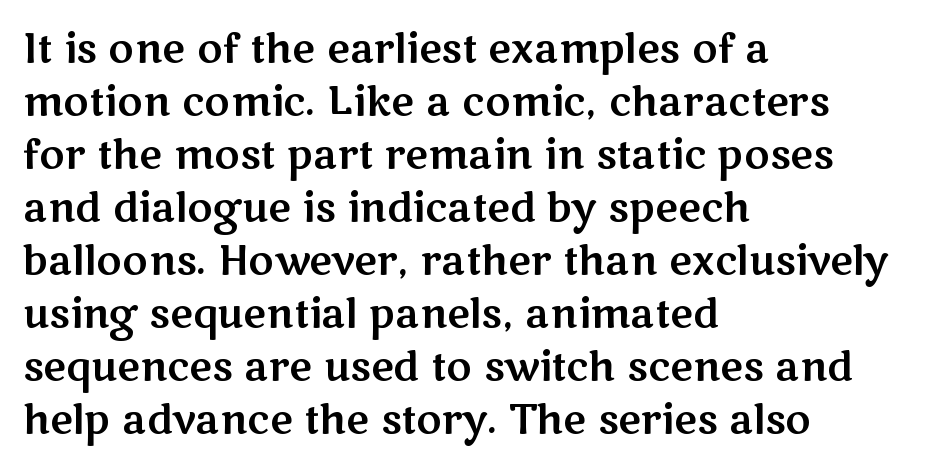
Q: Is the text italic (slanted)? A: No, it is upright.
Q: Is the typeface a serif or a sans-serif typeface? A: Sans-serif.
Q: Is the text underlined? A: No.
Q: How is the paragraph aligned? A: Left-aligned.
Q: Is the spacing between letters normal or unusually wide? A: Normal.
Q: Is the spacing between lines tight, normal or loose? A: Normal.
Q: Width (condensed, normal, or wide)? A: Wide.
Q: Stroke contrast? A: Medium.
Q: x-height? A: Medium.
Q: Monospaced? A: No.
